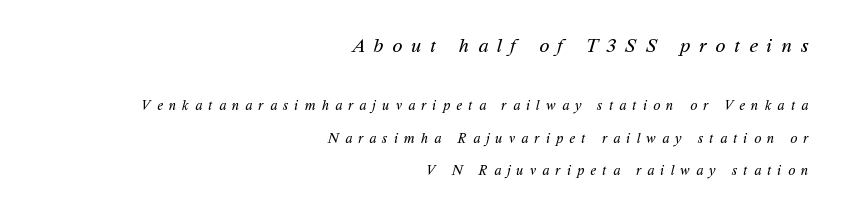
Q: Is the text bold? A: No.
Q: Is the text underlined? A: No.
Q: How is the paragraph aligned? A: Right-aligned.
Q: Is the spacing between letters normal or unusually wide? A: Unusually wide.
Q: Is the spacing between lines tight, normal or loose? A: Loose.
Q: Which block of text is set in a larger size, the first (top) or the second (bottom)? A: The first (top) one.
